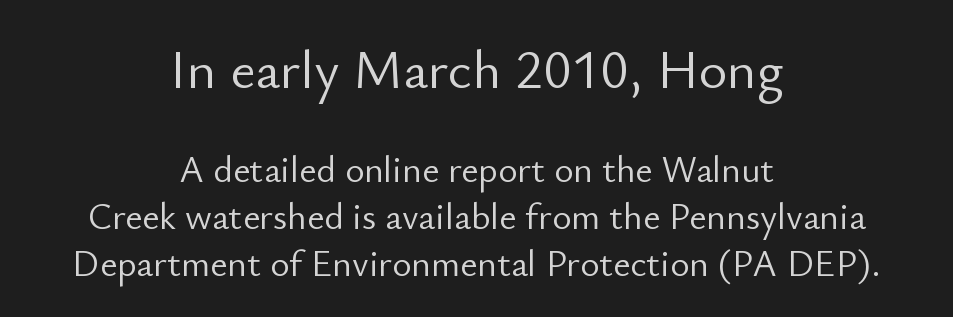
{"serif": "no", "italic": "no", "bold": "no", "weight": "light", "width": "normal", "stroke_contrast": "low", "x_height": "small", "monospaced": "no", "underline": "no", "align": "center", "line_spacing": "normal", "line_spacing_ratio": 1.26, "letter_spacing": "normal", "letter_spacing_em": 0.0, "larger_block": "first", "size_ratio": 1.49, "glyph_px": 55}
